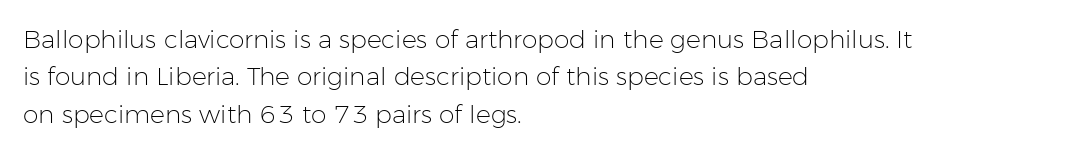
In CSS terms this would be text-align: left. Descenders are the only things crossing below the line. One glance says typical: line gaps are just what's usual. This is the regular roman posture of the typeface.
